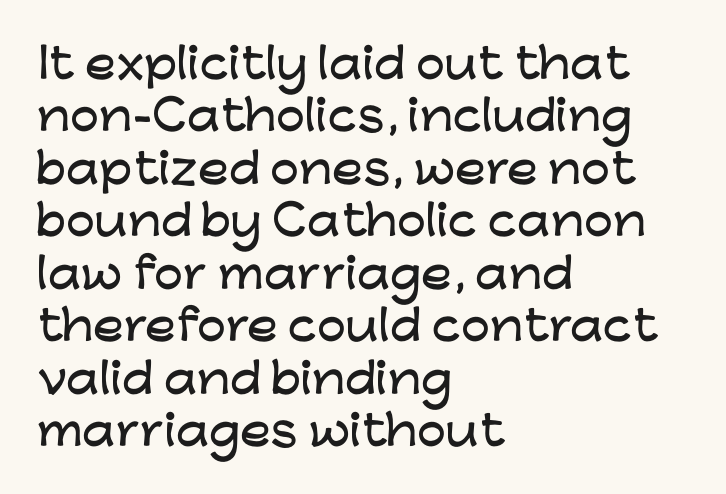
These lines are rendered in a variable-pitch font. Honestly, the row spacing looks completely unremarkable. A typesetter would call this zero additional tracking. If you drew a ruler down the left edge, every line would touch it. The string is rendered with underlining switched off. The designer went with a sans here, leaving each stem footless.
